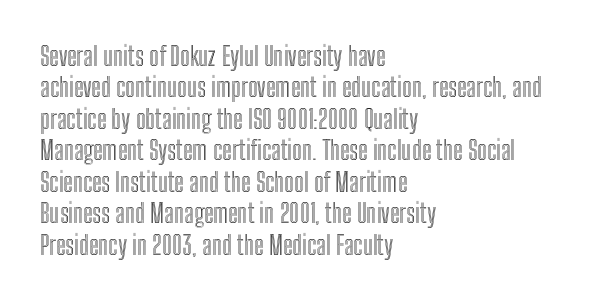
Q: Is the text italic (slanted)? A: No, it is upright.
Q: Is the text underlined? A: No.
Q: How is the paragraph aligned? A: Left-aligned.
Q: Is the spacing between letters normal or unusually wide? A: Normal.
